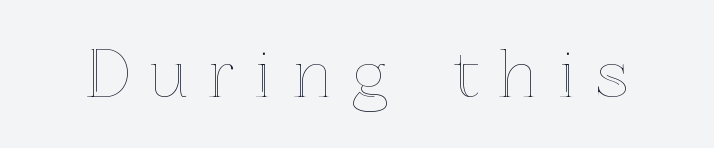
{"italic": "no", "width": "normal", "x_height": "medium", "monospaced": "no", "underline": "no", "letter_spacing": "wide", "letter_spacing_em": 0.32, "glyph_px": 62}
